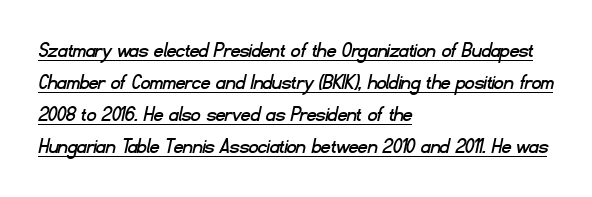
{"underline": "yes", "align": "left", "line_spacing": "normal", "line_spacing_ratio": 1.39, "letter_spacing": "normal", "letter_spacing_em": 0.0, "glyph_px": 23}
